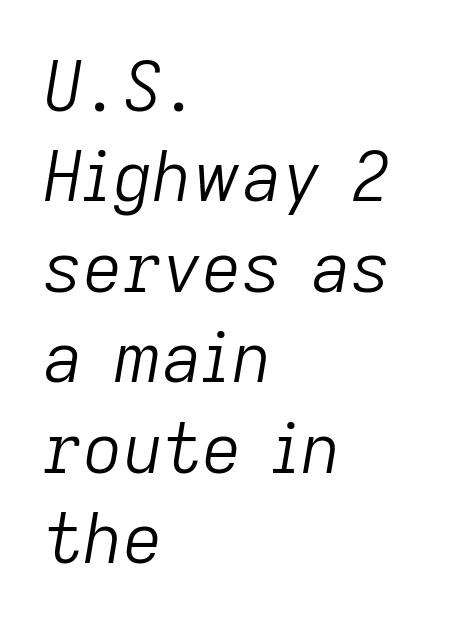
The image shows 69 px light type, italic (leaning right); set left-aligned, normal line spacing (1.31x), normal letter spacing, not underlined; low stroke contrast and a medium x-height.
